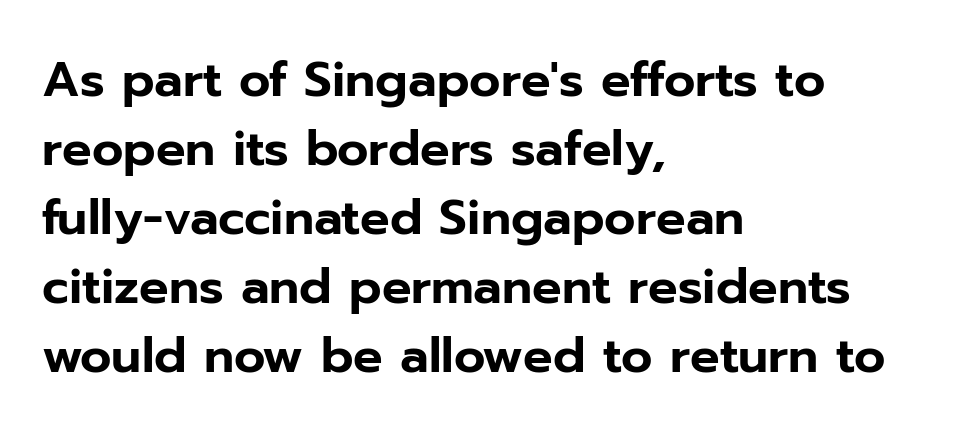
The image shows 49 px sans-serif type, upright; set left-aligned, normal line spacing (1.41x), normal letter spacing, not underlined; low stroke contrast and a medium x-height.
